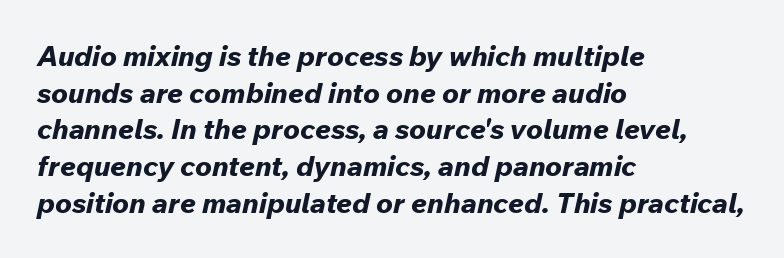
Q: Is the text bold? A: Yes.
Q: Is the text italic (slanted)? A: Yes, it leans right by about 12 degrees.
Q: Is the text underlined? A: No.
Q: How is the paragraph aligned? A: Left-aligned.
Q: Is the spacing between letters normal or unusually wide? A: Normal.
Q: Is the spacing between lines tight, normal or loose? A: Normal.
Q: Width (condensed, normal, or wide)? A: Normal.
Q: Stroke contrast? A: Low.
Q: x-height? A: Medium.
Q: Monospaced? A: No.
